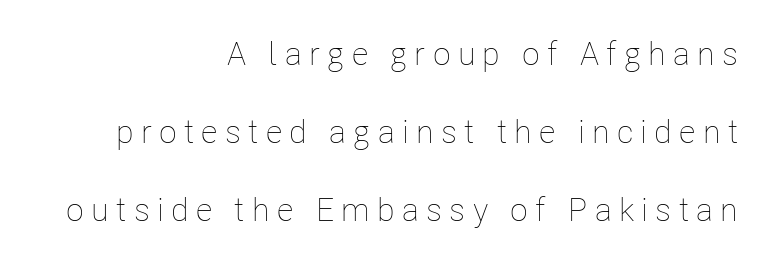
Q: Is the text bold? A: No.
Q: Is the text italic (slanted)? A: No, it is upright.
Q: Is the text underlined? A: No.
Q: How is the paragraph aligned? A: Right-aligned.
Q: Is the spacing between letters normal or unusually wide? A: Unusually wide.
Q: Is the spacing between lines tight, normal or loose? A: Loose.
Q: Width (condensed, normal, or wide)? A: Condensed.
Q: Stroke contrast? A: Low.
Q: x-height? A: Medium.
Q: Monospaced? A: No.
